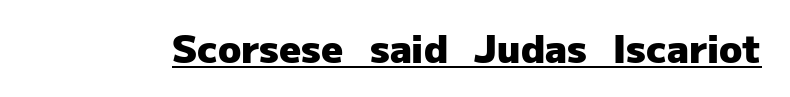
The image shows 38 px heavy sans-serif type, upright; set normal letter spacing, underlined; low stroke contrast and a medium x-height.
